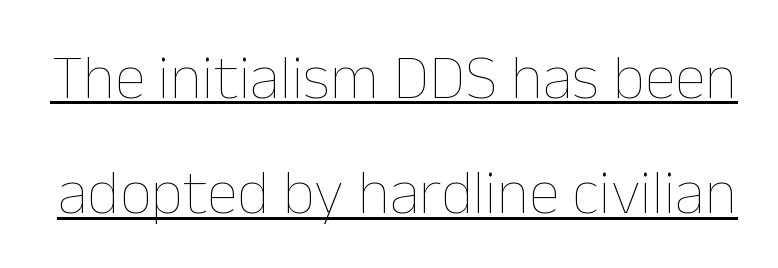
{"italic": "no", "bold": "no", "weight": "thin", "width": "normal", "stroke_contrast": "low", "x_height": "medium", "monospaced": "no", "underline": "yes", "line_spacing_ratio": 1.83, "letter_spacing": "normal", "letter_spacing_em": 0.0, "glyph_px": 63}
